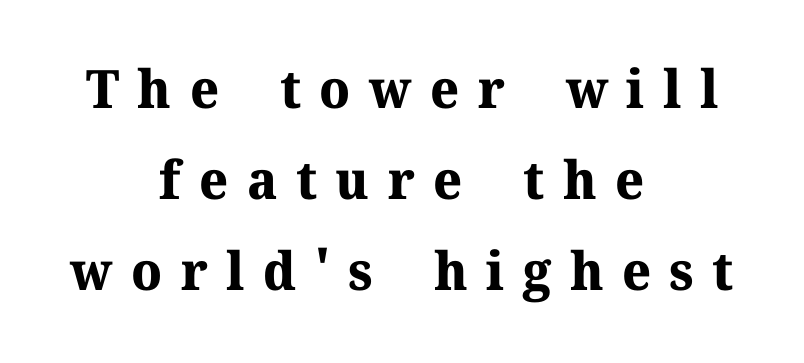
The image shows 53 px bold serif type, upright; set centered, line spacing 1.72x, unusually wide letter spacing (+0.35 em), not underlined; medium stroke contrast and a medium x-height.
